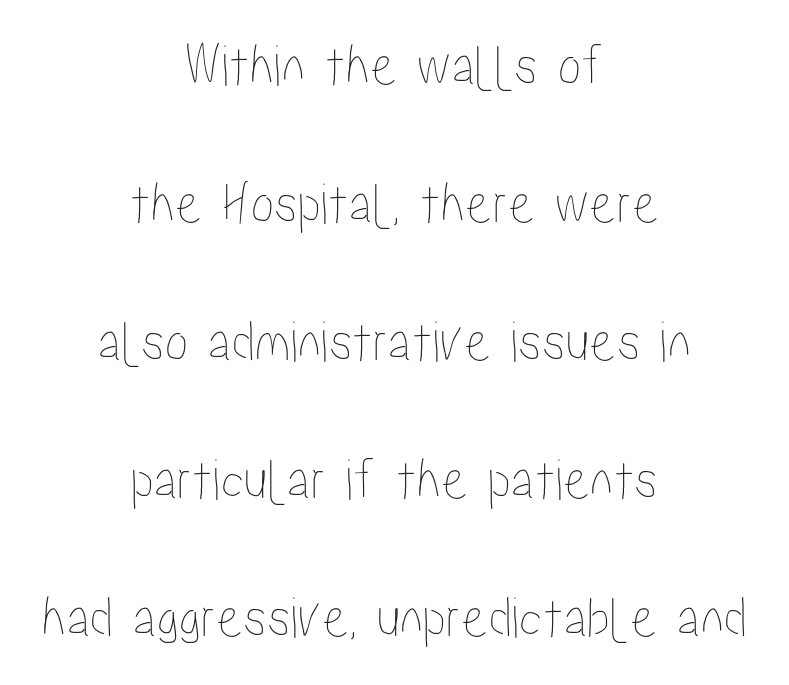
The image shows 59 px condensed type, upright; set centered, loose line spacing (2.34x), normal letter spacing, not underlined; low stroke contrast and a medium x-height.
